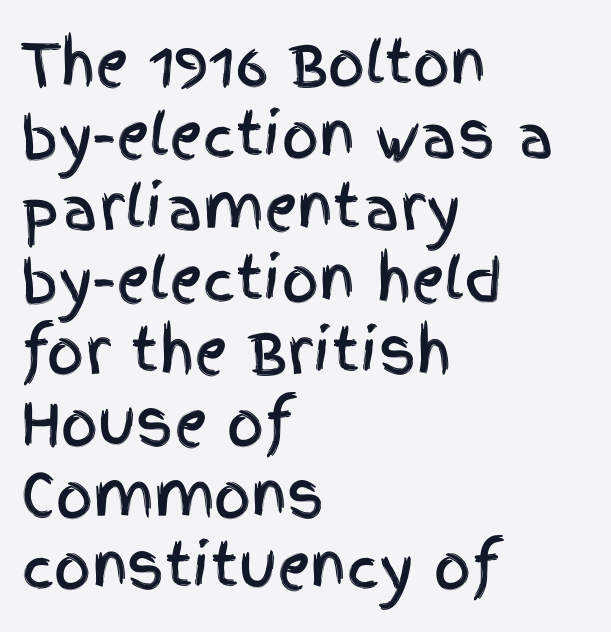
Nobody touched the tracking dial on this one. Is this a fixed-width face? No — the glyphs have proportional, varying widths. Italic: no, the glyphs are upright roman. A bare baseline throughout the passage.
